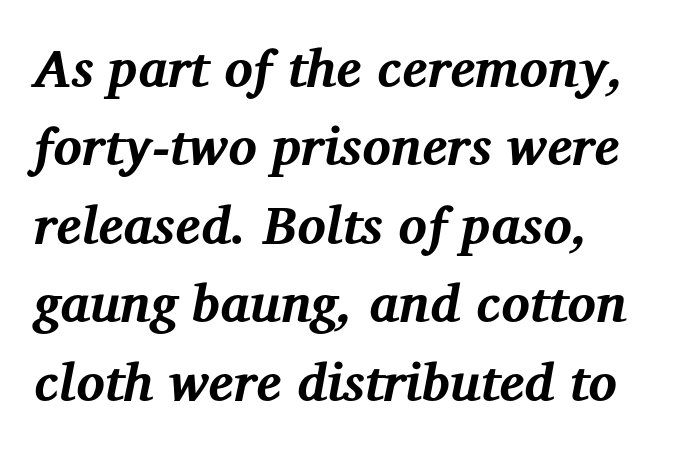
Q: Is the text bold? A: Yes.
Q: Is the text italic (slanted)? A: Yes, it leans right by about 12 degrees.
Q: Is the typeface a serif or a sans-serif typeface? A: Serif.
Q: Is the text underlined? A: No.
Q: How is the paragraph aligned? A: Left-aligned.
Q: Is the spacing between letters normal or unusually wide? A: Normal.
Q: Is the spacing between lines tight, normal or loose? A: Normal.
Q: Width (condensed, normal, or wide)? A: Normal.
Q: Stroke contrast? A: Medium.
Q: x-height? A: Medium.
Q: Monospaced? A: No.
